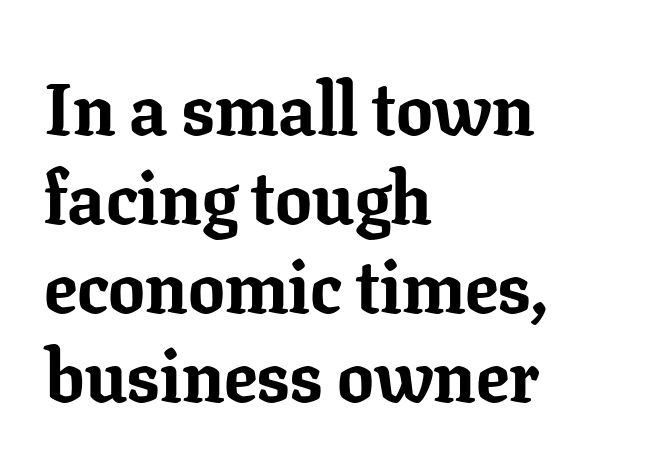
{"serif": "yes", "italic": "no", "bold": "yes", "weight": "bold", "width": "normal", "stroke_contrast": "low", "x_height": "medium", "monospaced": "no", "underline": "no", "align": "left", "line_spacing_ratio": 1.22, "letter_spacing": "normal", "letter_spacing_em": 0.0, "glyph_px": 73}
